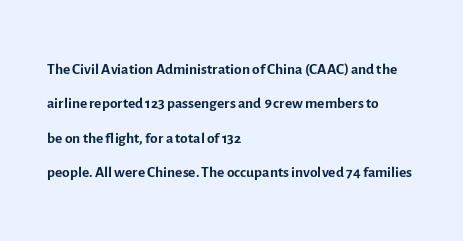
Q: Is the text bold? A: No.
Q: Is the text italic (slanted)? A: No, it is upright.
Q: Is the text underlined? A: No.
Q: How is the paragraph aligned? A: Left-aligned.
Q: Is the spacing between letters normal or unusually wide? A: Normal.
Q: Is the spacing between lines tight, normal or loose? A: Normal.
